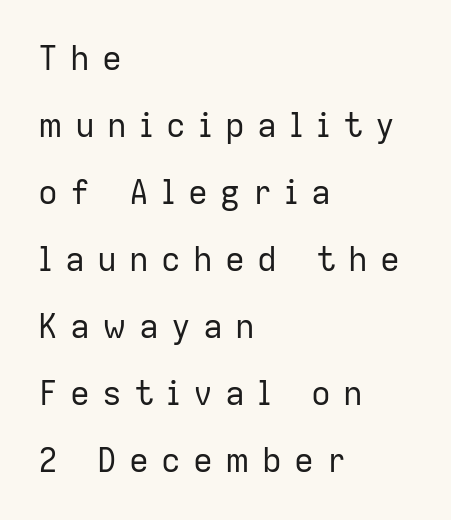
Q: Is the text bold? A: No.
Q: Is the text italic (slanted)? A: No, it is upright.
Q: Is the typeface a serif or a sans-serif typeface? A: Sans-serif.
Q: Is the text underlined? A: No.
Q: How is the paragraph aligned? A: Left-aligned.
Q: Is the spacing between letters normal or unusually wide? A: Unusually wide.
Q: Is the spacing between lines tight, normal or loose? A: Loose.
Q: Width (condensed, normal, or wide)? A: Normal.
Q: Stroke contrast? A: Low.
Q: x-height? A: Medium.
Q: Monospaced? A: No.
